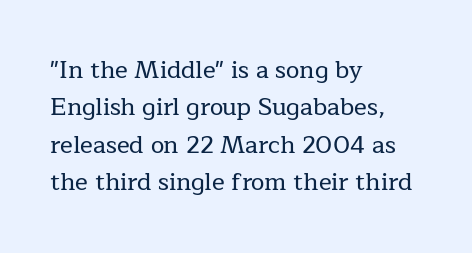
{"italic": "no", "underline": "no", "align": "left", "line_spacing": "normal", "line_spacing_ratio": 1.56, "letter_spacing": "normal", "letter_spacing_em": 0.0, "glyph_px": 24}
